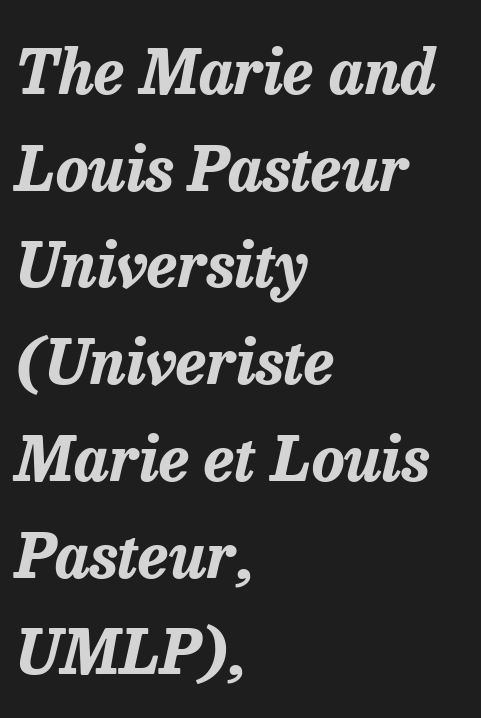
Glyph-to-glyph distance matches everyday printed text. This block has exactly the height ordinary leading produces. These lines are rendered in a variable-pitch font. Which margin do the lines hug? The left one — the right edge is uneven. Set as a true bold cut, around the 700 mark. The letters are slanted; this is an italic face.
